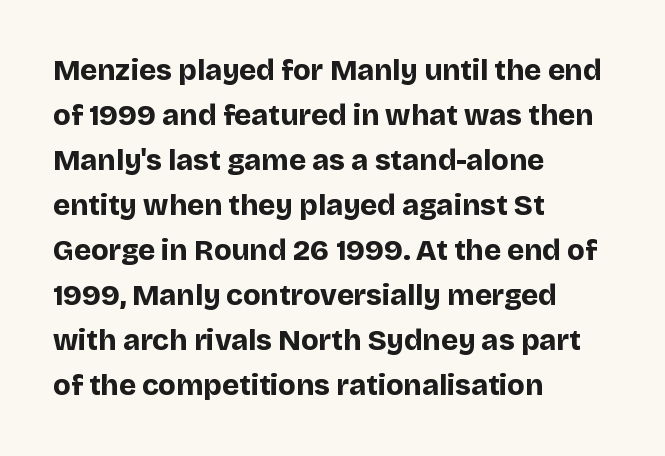
Q: Is the text bold? A: Yes.
Q: Is the text italic (slanted)? A: No, it is upright.
Q: Is the typeface a serif or a sans-serif typeface? A: Sans-serif.
Q: Is the text underlined? A: No.
Q: How is the paragraph aligned? A: Left-aligned.
Q: Is the spacing between letters normal or unusually wide? A: Normal.
Q: Is the spacing between lines tight, normal or loose? A: Normal.
Q: Width (condensed, normal, or wide)? A: Normal.
Q: Stroke contrast? A: Low.
Q: x-height? A: Large.
Q: Monospaced? A: No.
